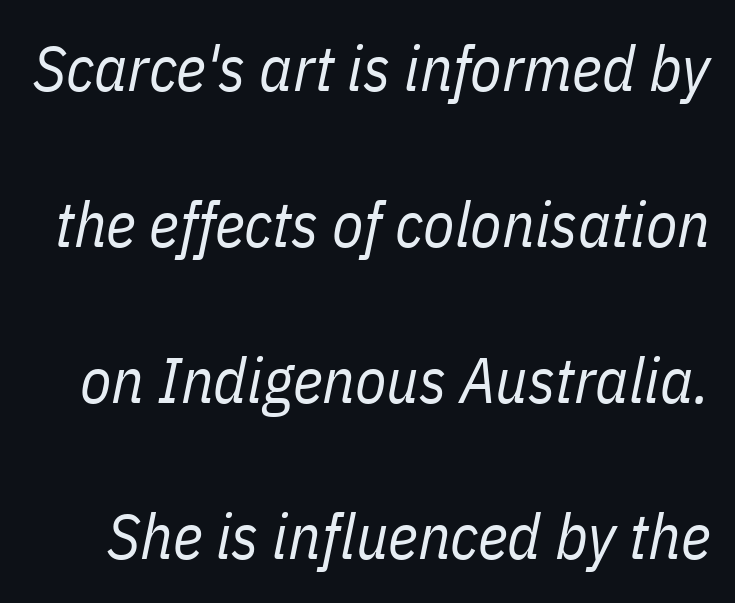
Tracking here is standard; glyphs follow each other at the usual distance. The typeface has the unassuming heft of standard copy or less. This block would shrink considerably if given ordinary leading; it's expanded now. Proportional: the letters do not fall into vertical columns.
